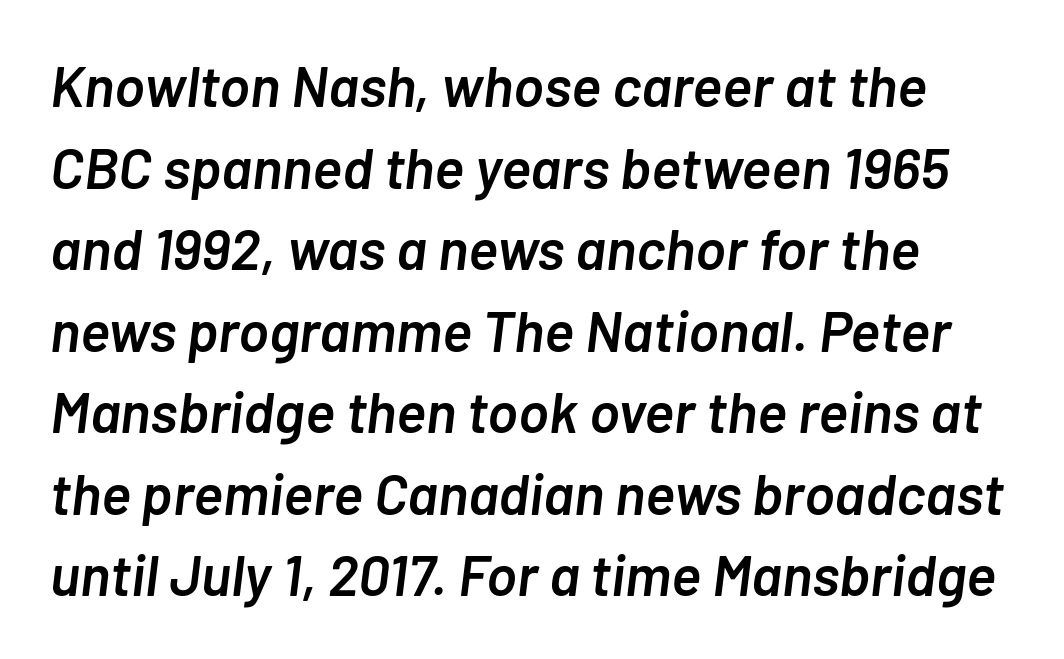
{"italic": "yes", "lean": "right", "slant_degrees": 7, "bold": "semi", "weight": "semibold", "width": "normal", "stroke_contrast": "low", "x_height": "medium", "monospaced": "no", "underline": "no", "line_spacing": "normal", "line_spacing_ratio": 1.43, "letter_spacing": "normal", "letter_spacing_em": 0.0, "glyph_px": 57}
